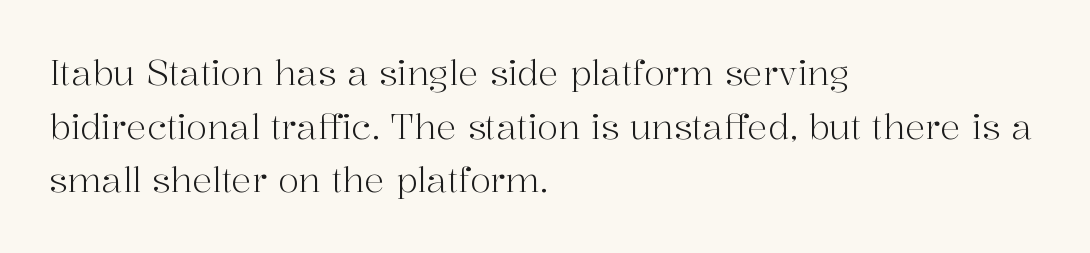
Typographically, this falls in the serif category. Do the letters lean? They stand straight. The foot of each line stays bare and open. Whoever set this chose a conventional vertical rhythm. Here the glyphs are tracked normally, forming tight word shapes. The rendering uses natural spacing where letterforms have individual widths.
